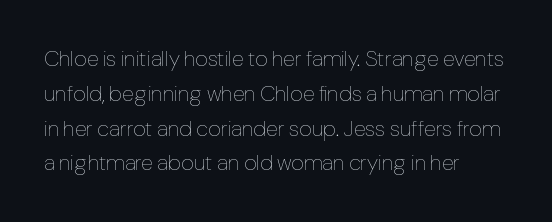
The image shows 22 px text type, upright; set left-aligned, normal line spacing (1.58x), normal letter spacing, not underlined.
